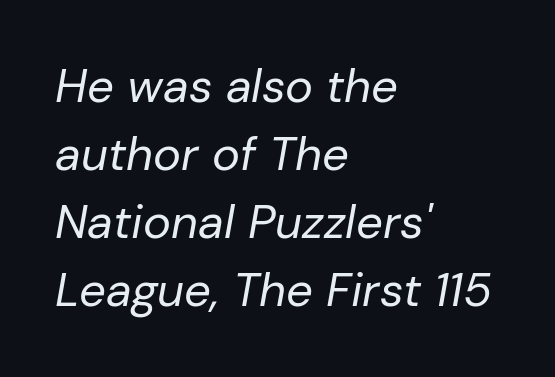
Q: Is the text bold? A: No.
Q: Is the text italic (slanted)? A: Yes, it leans right by about 10 degrees.
Q: Is the text underlined? A: No.
Q: How is the paragraph aligned? A: Left-aligned.
Q: Is the spacing between letters normal or unusually wide? A: Normal.
Q: Is the spacing between lines tight, normal or loose? A: Normal.
Q: Width (condensed, normal, or wide)? A: Normal.
Q: Stroke contrast? A: Low.
Q: x-height? A: Medium.
Q: Monospaced? A: No.
